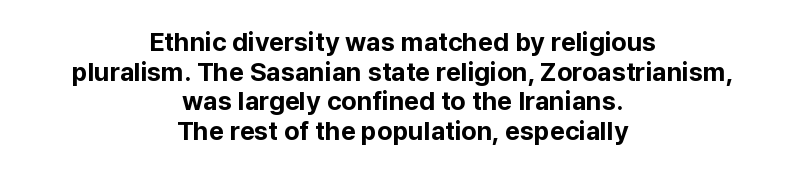
Q: Is the text bold? A: Yes.
Q: Is the text italic (slanted)? A: No, it is upright.
Q: Is the text underlined? A: No.
Q: How is the paragraph aligned? A: Centered.
Q: Is the spacing between letters normal or unusually wide? A: Normal.
Q: Is the spacing between lines tight, normal or loose? A: Tight.
